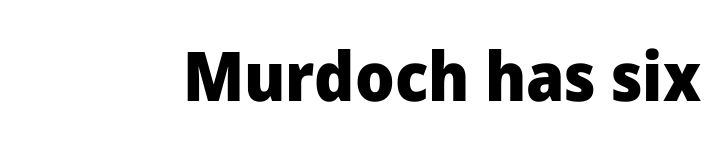
{"serif": "no", "italic": "no", "bold": "yes", "weight": "heavy", "width": "normal", "stroke_contrast": "low", "x_height": "medium", "monospaced": "no", "underline": "no", "letter_spacing": "normal", "letter_spacing_em": 0.0, "glyph_px": 69}
